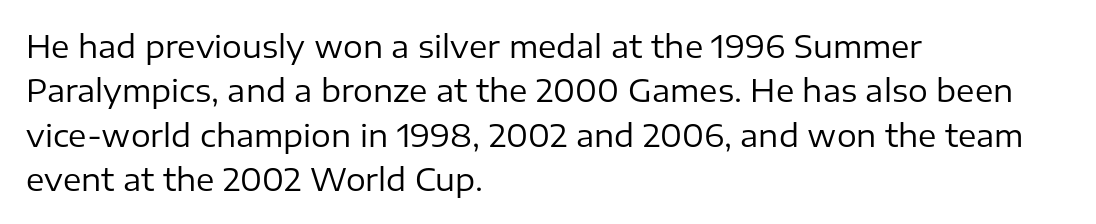
{"serif": "no", "italic": "no", "bold": "no", "weight": "regular", "width": "normal", "stroke_contrast": "low", "x_height": "medium", "monospaced": "no", "underline": "no", "align": "left", "line_spacing": "normal", "line_spacing_ratio": 1.43, "letter_spacing": "normal", "letter_spacing_em": 0.0, "glyph_px": 31}
